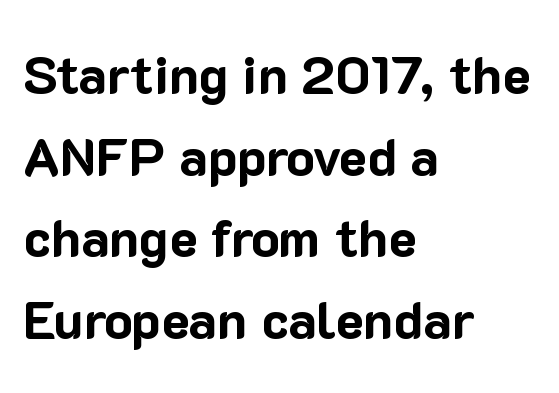
Q: Is the text bold? A: Yes.
Q: Is the text italic (slanted)? A: No, it is upright.
Q: Is the typeface a serif or a sans-serif typeface? A: Sans-serif.
Q: Is the text underlined? A: No.
Q: How is the paragraph aligned? A: Left-aligned.
Q: Is the spacing between letters normal or unusually wide? A: Normal.
Q: Is the spacing between lines tight, normal or loose? A: Normal.
Q: Width (condensed, normal, or wide)? A: Normal.
Q: Stroke contrast? A: Low.
Q: x-height? A: Medium.
Q: Monospaced? A: No.
